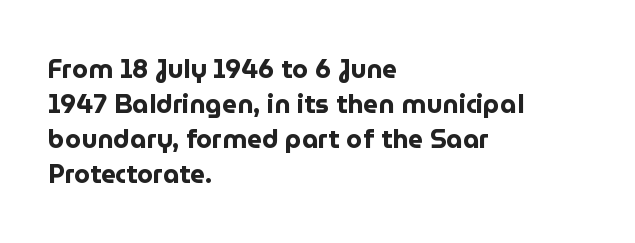
Q: Is the text bold? A: Yes.
Q: Is the text italic (slanted)? A: No, it is upright.
Q: Is the text underlined? A: No.
Q: How is the paragraph aligned? A: Left-aligned.
Q: Is the spacing between letters normal or unusually wide? A: Normal.
Q: Is the spacing between lines tight, normal or loose? A: Normal.
